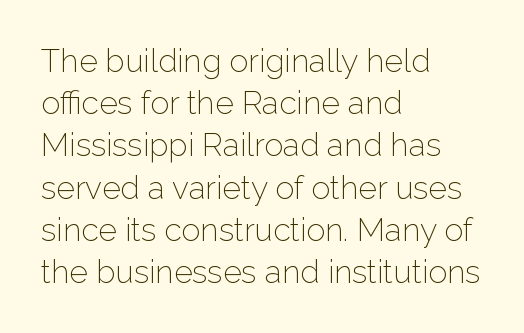
{"serif": "no", "italic": "no", "bold": "no", "weight": "light", "width": "normal", "stroke_contrast": "low", "x_height": "medium", "monospaced": "no", "underline": "no", "align": "left", "line_spacing": "normal", "line_spacing_ratio": 1.32, "letter_spacing": "normal", "letter_spacing_em": 0.0, "glyph_px": 32}
